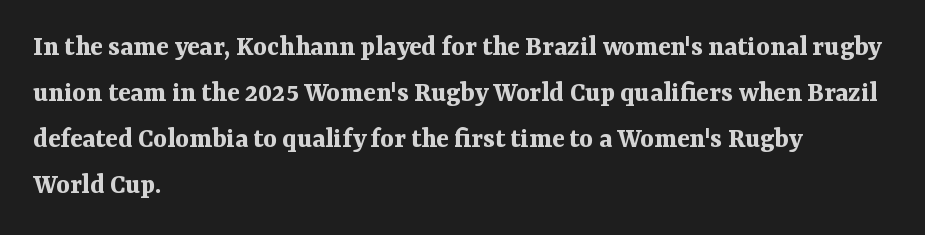
The image shows 29 px bold serif type, upright; set left-aligned, normal line spacing (1.59x), normal letter spacing, not underlined; medium stroke contrast and a medium x-height.
